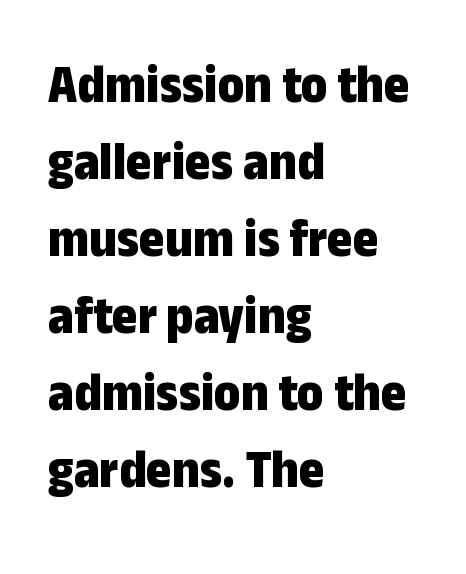
{"serif": "no", "italic": "no", "bold": "yes", "weight": "bold", "width": "condensed", "stroke_contrast": "low", "x_height": "medium", "monospaced": "no", "underline": "no", "align": "left", "line_spacing": "normal", "line_spacing_ratio": 1.4, "letter_spacing": "normal", "letter_spacing_em": 0.0, "glyph_px": 55}
